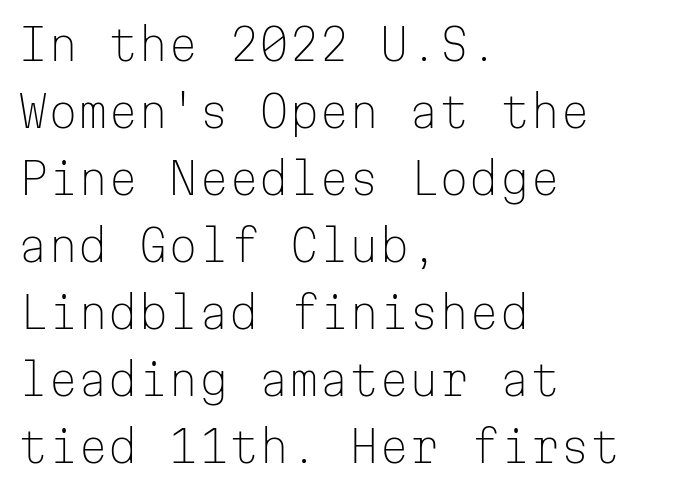
Here the designer chose a console-style face with uniform glyph widths. Does extra space separate the letters? No, they use regular spacing. The letters stand upright; this is a roman face. This rendering features lettering with no underline. Left-aligned paragraph, ragged on the right. No extra ink here — the face is not bold.
